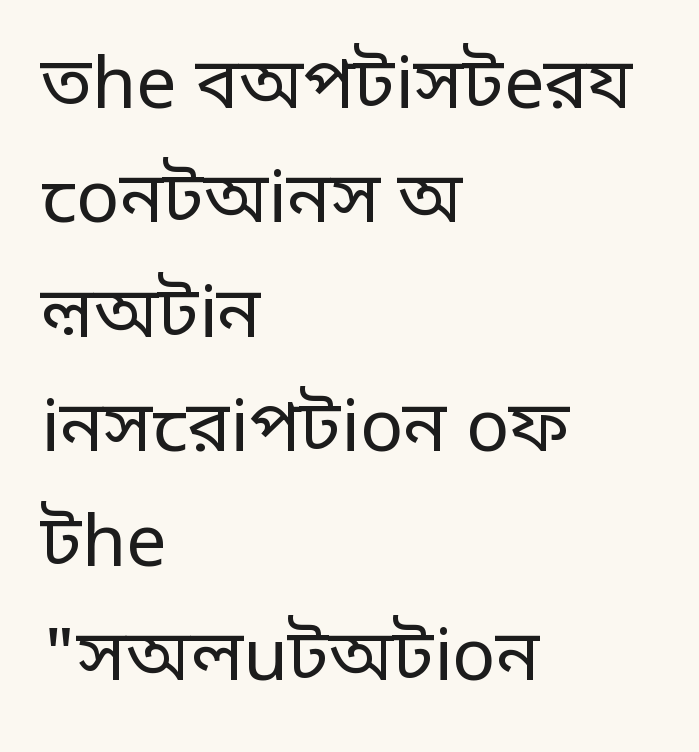
Q: Is the text bold? A: No.
Q: Is the text italic (slanted)? A: No, it is upright.
Q: Is the typeface a serif or a sans-serif typeface? A: Sans-serif.
Q: Is the text underlined? A: No.
Q: How is the paragraph aligned? A: Left-aligned.
Q: Is the spacing between letters normal or unusually wide? A: Normal.
Q: Is the spacing between lines tight, normal or loose? A: Normal.
Q: Width (condensed, normal, or wide)? A: Normal.
Q: Stroke contrast? A: Low.
Q: x-height? A: Large.
Q: Monospaced? A: No.
